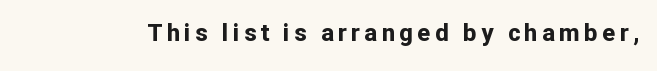
I'd describe the lettering as bold — thick and assertive. Quick note: underline off. It's the straight-up-and-down kind of type.
